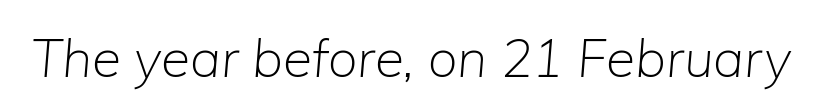
{"italic": "yes", "lean": "right", "slant_degrees": 5, "bold": "no", "weight": "light", "width": "normal", "stroke_contrast": "low", "x_height": "medium", "monospaced": "no", "underline": "no", "letter_spacing": "normal", "letter_spacing_em": 0.0, "glyph_px": 53}
